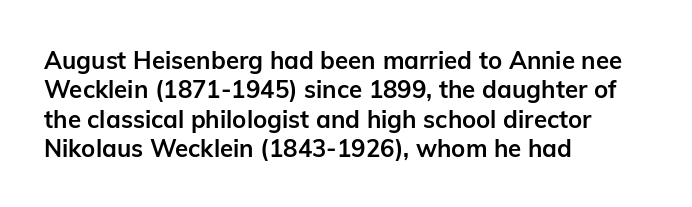
Check the space under the baseline: it is left empty. Words appear dense and cohesive because spacing is normal. Summary of weight: heavy, a full bold. Caption: multi-line text, flush left, ragged right.
